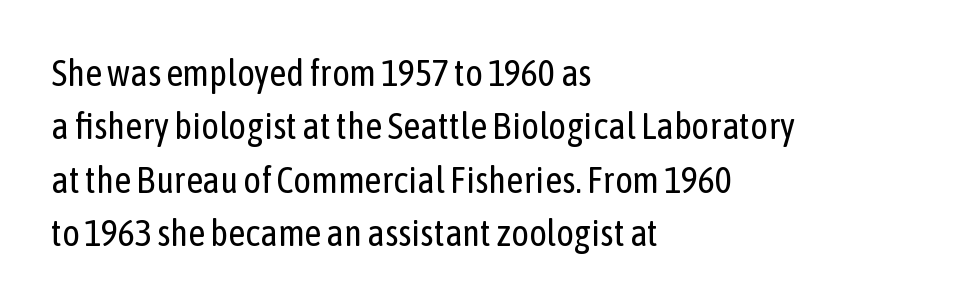
The image shows 37 px regular-weight, condensed sans-serif type, upright; set left-aligned, normal line spacing (1.44x), normal letter spacing, not underlined; low stroke contrast and a medium x-height.
